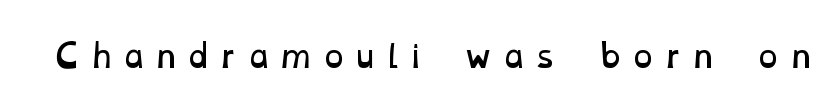
Lines of text with bare space underneath. This reads as an unemphasized weight, regular at the heaviest. Is this a fixed-width face? No — the glyphs have proportional, varying widths. Here the glyphs are tracked loosely, breaking word shapes into spaced letters.
